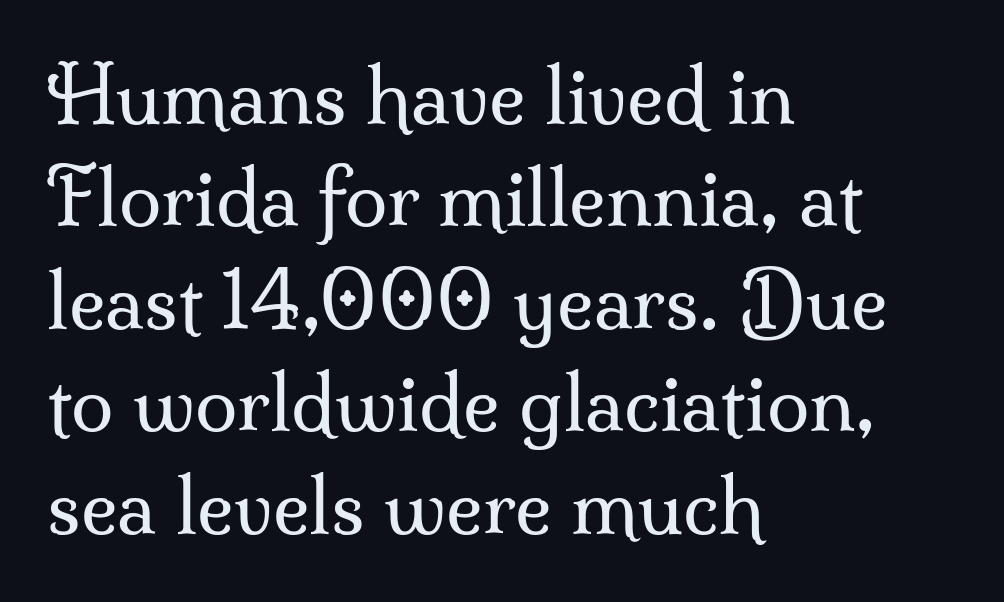
Q: Is the text bold? A: No.
Q: Is the text italic (slanted)? A: No, it is upright.
Q: Is the typeface a serif or a sans-serif typeface? A: Serif.
Q: Is the text underlined? A: No.
Q: How is the paragraph aligned? A: Left-aligned.
Q: Is the spacing between letters normal or unusually wide? A: Normal.
Q: Is the spacing between lines tight, normal or loose? A: Normal.
Q: Width (condensed, normal, or wide)? A: Normal.
Q: Stroke contrast? A: Medium.
Q: x-height? A: Small.
Q: Monospaced? A: No.
